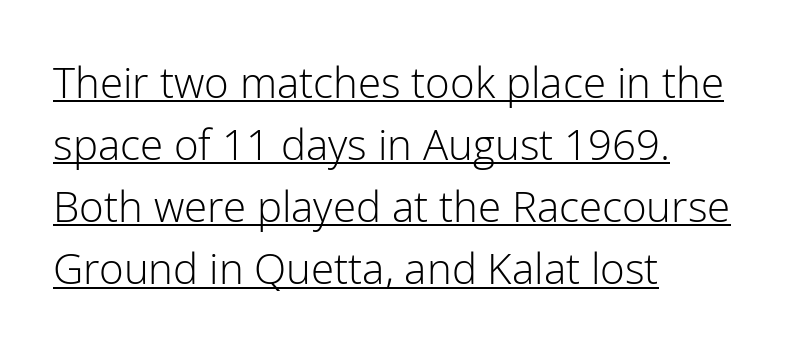
Underline: present. The line texture is even and compact thanks to regular tracking. Horizontal bands of white between lines are of average thickness. The letters stand straight up with perfectly vertical stems. A quiet, ordinary-to-light weight characterises the typeface.
